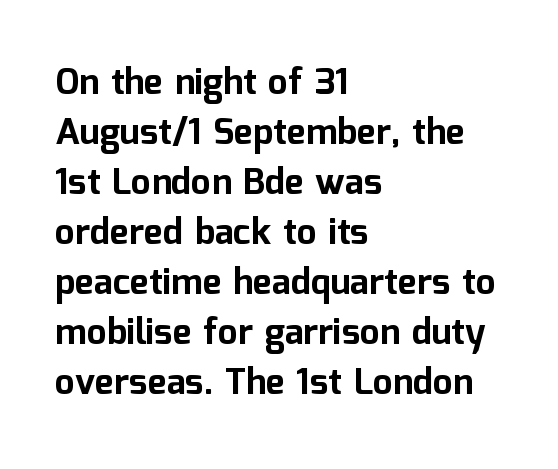
The image shows 36 px bold sans-serif type, upright; set left-aligned, normal line spacing (1.39x), normal letter spacing, not underlined; low stroke contrast and a medium x-height.
